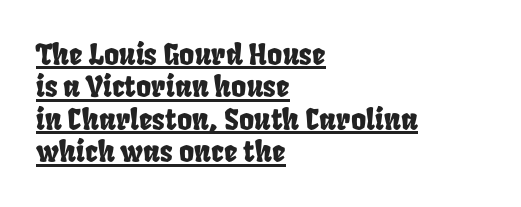
These lines are set flush left with a ragged right edge. Line spacing here is tight. Each line of the rendering has a horizontal stroke beneath the glyphs. No extra tracking has been applied to these lines. Each letter keeps its own natural width here, so spacing adapts to shape.
